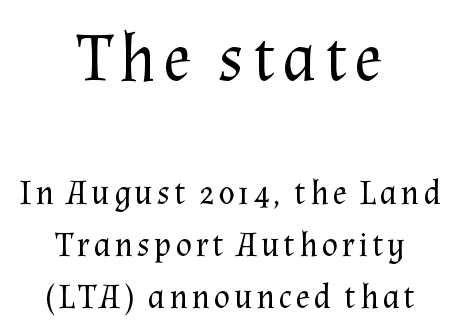
The image shows 67 px regular-weight type, upright; set centered, normal line spacing (1.52x), not underlined; the first (top) block is 1.97x larger; medium stroke contrast and a medium x-height.
